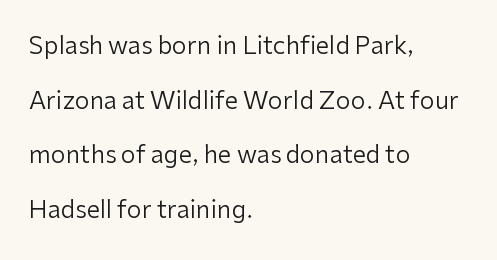
Q: Is the text bold? A: No.
Q: Is the text italic (slanted)? A: No, it is upright.
Q: Is the text underlined? A: No.
Q: How is the paragraph aligned? A: Left-aligned.
Q: Is the spacing between letters normal or unusually wide? A: Normal.
Q: Is the spacing between lines tight, normal or loose? A: Loose.
